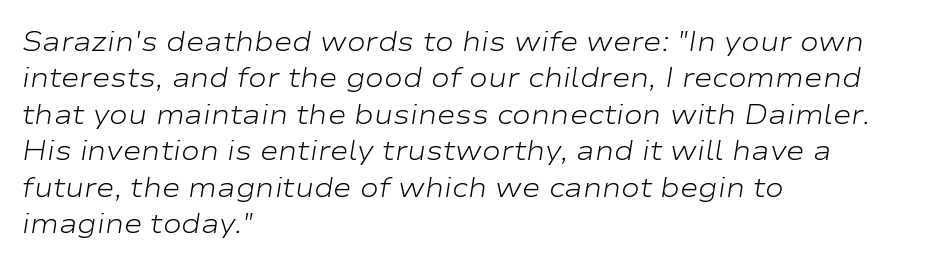
Anything drawn beneath the words? Only blank space. A typesetter would call this proportional, since set widths differ per character. The type is set solid horizontally, with unmodified tracking. Would a proofreader flag this as italicized? Yes.
